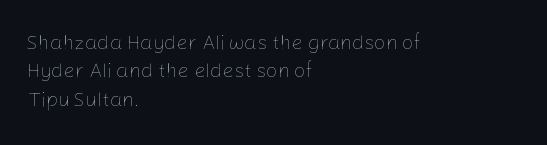
The image shows 20 px text type, upright; set left-aligned, normal line spacing (1.42x), normal letter spacing, not underlined.
